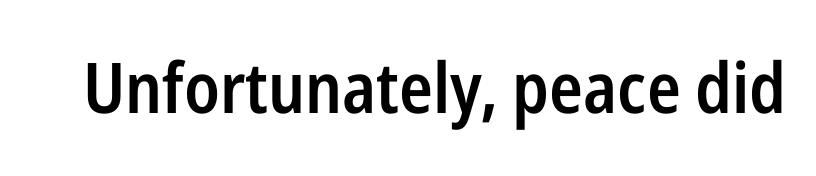
{"serif": "no", "italic": "no", "bold": "semi", "weight": "semibold", "width": "condensed", "stroke_contrast": "low", "x_height": "medium", "monospaced": "no", "underline": "no", "letter_spacing": "normal", "letter_spacing_em": 0.0, "glyph_px": 70}
